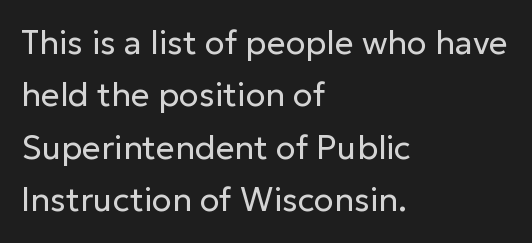
Q: Is the text bold? A: No.
Q: Is the text italic (slanted)? A: No, it is upright.
Q: Is the typeface a serif or a sans-serif typeface? A: Sans-serif.
Q: Is the text underlined? A: No.
Q: How is the paragraph aligned? A: Left-aligned.
Q: Is the spacing between letters normal or unusually wide? A: Normal.
Q: Is the spacing between lines tight, normal or loose? A: Normal.
Q: Width (condensed, normal, or wide)? A: Normal.
Q: Stroke contrast? A: Low.
Q: x-height? A: Medium.
Q: Monospaced? A: No.
